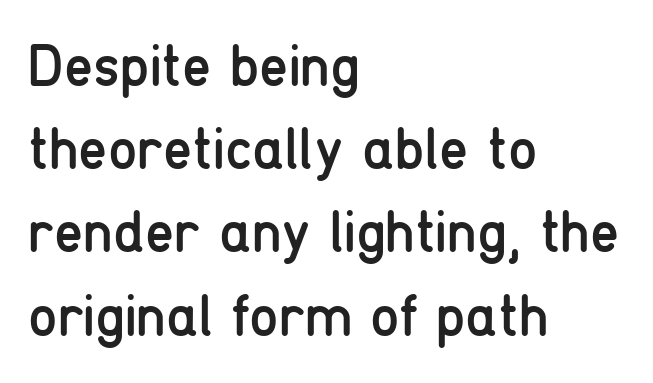
{"serif": "no", "italic": "no", "bold": "no", "weight": "regular", "width": "condensed", "stroke_contrast": "low", "x_height": "medium", "monospaced": "no", "underline": "no", "align": "left", "line_spacing": "normal", "line_spacing_ratio": 1.41, "letter_spacing": "normal", "letter_spacing_em": 0.0, "glyph_px": 59}
